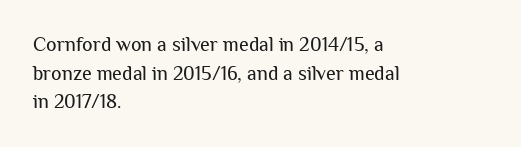
{"italic": "no", "bold": "no", "underline": "no", "align": "left", "line_spacing": "normal", "line_spacing_ratio": 1.43, "letter_spacing": "normal", "letter_spacing_em": 0.0, "glyph_px": 20}
